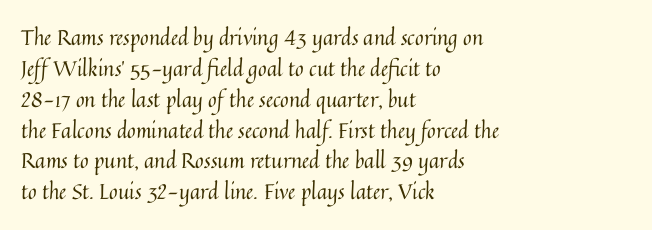
Leftover space on each line is placed entirely after the last word. The vertical gap from one line to the next is medium. The specimen omits any rule beneath the text block's lines.
